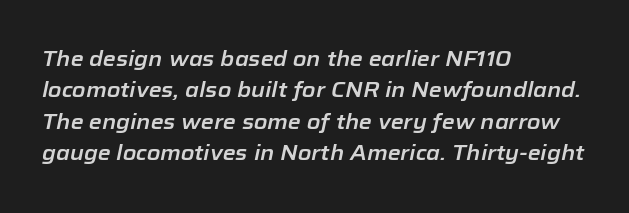
Q: Is the text italic (slanted)? A: Yes, it leans right by about 12 degrees.
Q: Is the text underlined? A: No.
Q: How is the paragraph aligned? A: Left-aligned.
Q: Is the spacing between letters normal or unusually wide? A: Normal.
Q: Is the spacing between lines tight, normal or loose? A: Normal.
